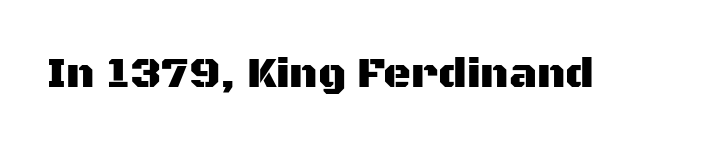
The image shows 43 px sans-serif type, upright; set normal letter spacing, not underlined; medium stroke contrast and a large x-height.
